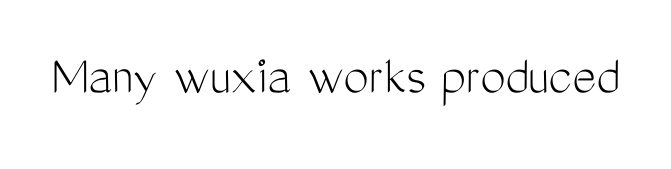
{"serif": "no", "italic": "no", "bold": "no", "weight": "light", "width": "condensed", "stroke_contrast": "medium", "x_height": "medium", "monospaced": "no", "underline": "no", "letter_spacing": "normal", "letter_spacing_em": 0.0, "glyph_px": 57}
